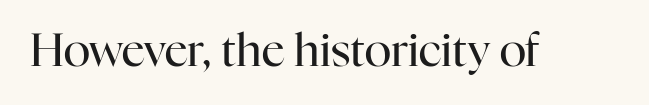
Q: Is the text bold? A: No.
Q: Is the text italic (slanted)? A: No, it is upright.
Q: Is the typeface a serif or a sans-serif typeface? A: Serif.
Q: Is the text underlined? A: No.
Q: Is the spacing between letters normal or unusually wide? A: Normal.
Q: Width (condensed, normal, or wide)? A: Normal.
Q: Stroke contrast? A: High.
Q: x-height? A: Medium.
Q: Monospaced? A: No.
